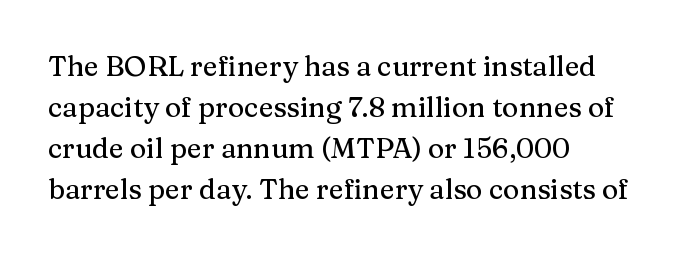
Q: Is the text italic (slanted)? A: No, it is upright.
Q: Is the typeface a serif or a sans-serif typeface? A: Serif.
Q: Is the text underlined? A: No.
Q: How is the paragraph aligned? A: Left-aligned.
Q: Is the spacing between letters normal or unusually wide? A: Normal.
Q: Is the spacing between lines tight, normal or loose? A: Normal.
Q: Width (condensed, normal, or wide)? A: Normal.
Q: Stroke contrast? A: Medium.
Q: x-height? A: Medium.
Q: Monospaced? A: No.
